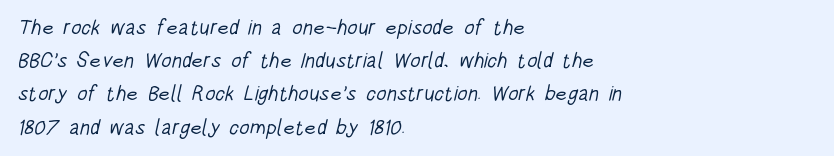
The image shows 21 px text type; set left-aligned, normal line spacing (1.58x), normal letter spacing, not underlined.
